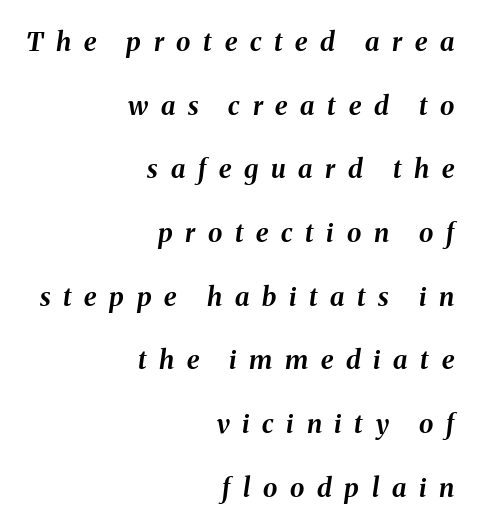
{"italic": "yes", "lean": "right", "slant_degrees": 8, "bold": "yes", "underline": "no", "align": "right", "line_spacing": "loose", "line_spacing_ratio": 2.45, "letter_spacing": "wide", "letter_spacing_em": 0.49, "glyph_px": 26}
